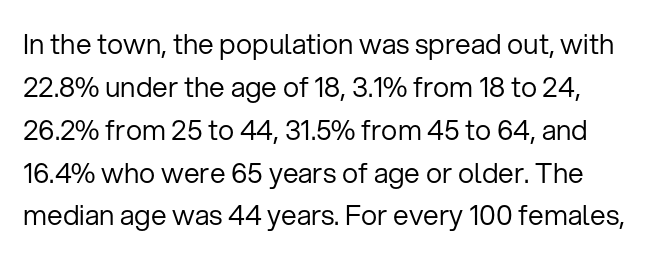
The image shows 28 px regular-weight sans-serif type, upright; set normal line spacing (1.53x), normal letter spacing, not underlined; low stroke contrast and a medium x-height.
